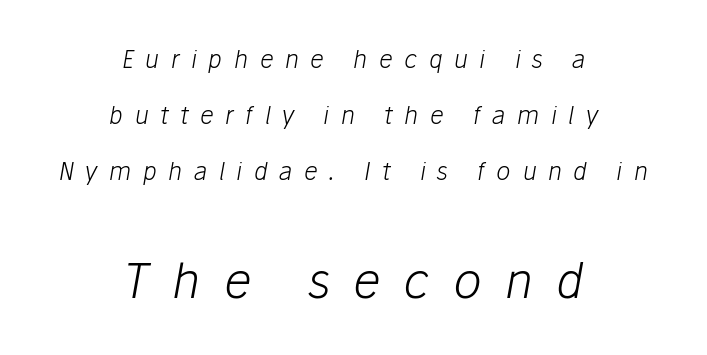
Words appear elongated and porous because spacing is wide. Baseline-to-baseline distance is far greater than the letter height. If you squint, the bottom block still reads clearly — it's the larger of the two. Glance below the letters and you will spot only blank space. The passage shown is typed in a proportional face where columns would drift.
